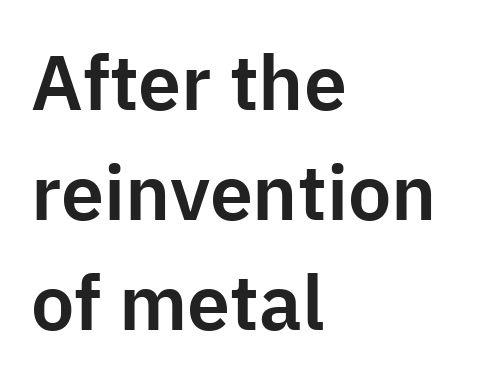
Grotesque or geometric, the face here clearly has no serifs. Observe the ordinary spacing: letters are neighbours, not strangers. Spacing verdict: proportional, widths tailored to each character. Unlike italic type, these characters show no tilt at all. A normal amount of white space separates one row of letters from the next. The space beneath each line is pristine and unruled.
